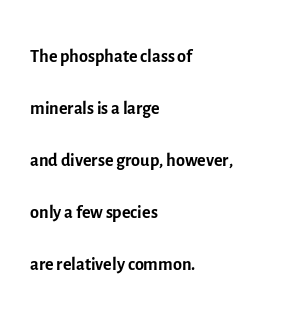
Letters rest on an invisible, unmarked baseline. Successive baselines arrive slowly, with a big drop between each. The typesetter chose a ragged-right arrangement here. This sample uses plain, unmodified letter spacing.
